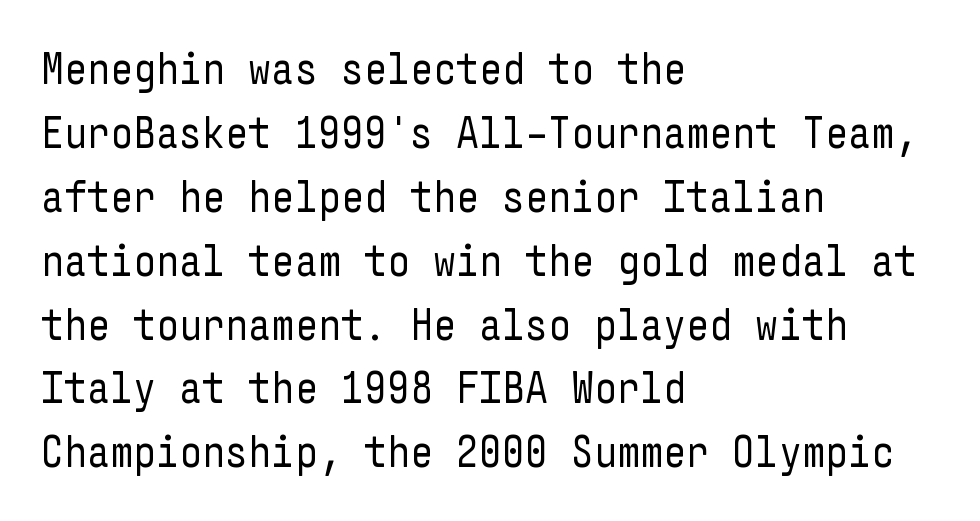
Observe the ordinary spacing: letters are neighbours, not strangers. Which margin do the lines hug? The left one — the right edge is uneven. This sample keeps an unexceptional amount of space between lines. The typesetting does not lean heavy: it is not bold. Nope, no serifs anywhere on these letters. Characters remain perfectly vertical along every line.
